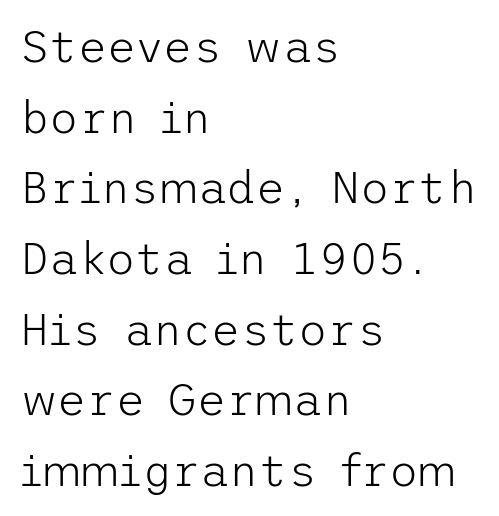
Every character sits straight up, as roman type does. Each row of text sits above clean, open space. All the whitespace from short lines collects on the right. The letters sit at their default tracking, neither squeezed nor spread. On a weight scale, this lands at 450 or below.
